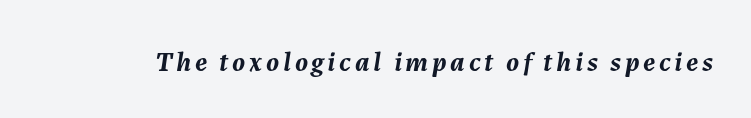
{"italic": "yes", "lean": "right", "slant_degrees": 7, "bold": "yes", "weight": "semibold", "width": "normal", "stroke_contrast": "medium", "x_height": "medium", "monospaced": "no", "underline": "no", "glyph_px": 28}
